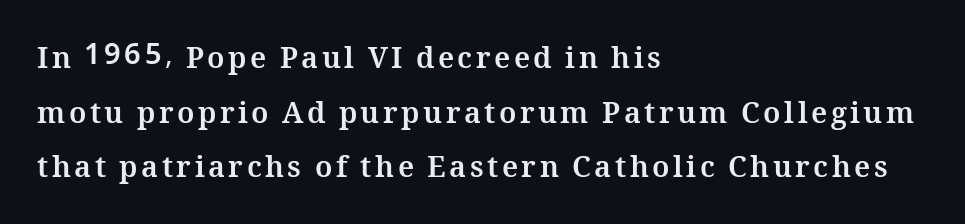
{"italic": "no", "bold": "yes", "weight": "bold", "width": "normal", "stroke_contrast": "medium", "x_height": "medium", "monospaced": "no", "underline": "no", "align": "left", "line_spacing_ratio": 1.88, "glyph_px": 29}
